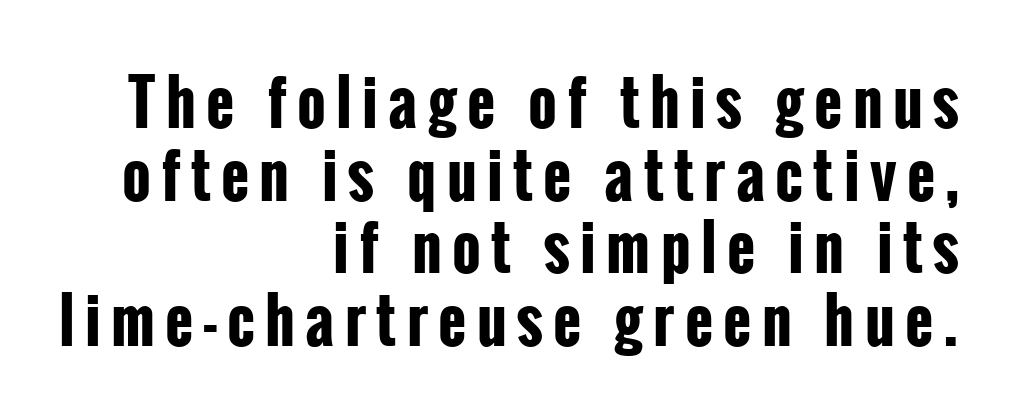
{"serif": "no", "italic": "no", "bold": "yes", "weight": "bold", "width": "condensed", "stroke_contrast": "low", "x_height": "medium", "monospaced": "no", "underline": "no", "align": "right", "line_spacing_ratio": 1.19, "glyph_px": 61}
